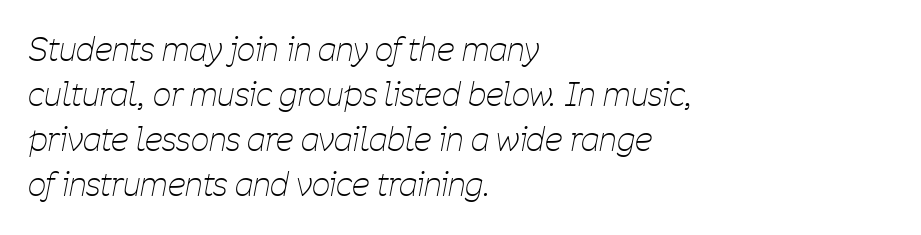
Q: Is the text bold? A: No.
Q: Is the text italic (slanted)? A: Yes, it leans right by about 11 degrees.
Q: Is the text underlined? A: No.
Q: How is the paragraph aligned? A: Left-aligned.
Q: Is the spacing between letters normal or unusually wide? A: Normal.
Q: Is the spacing between lines tight, normal or loose? A: Normal.
Q: Width (condensed, normal, or wide)? A: Condensed.
Q: Stroke contrast? A: Low.
Q: x-height? A: Medium.
Q: Monospaced? A: No.
